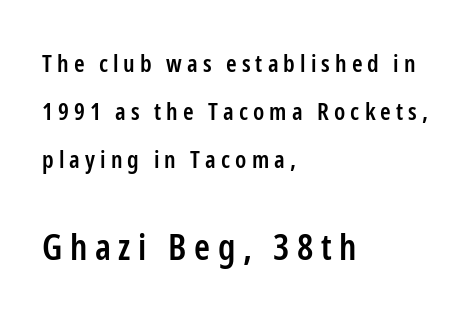
The letters stand straight up with perfectly vertical stems. The face used here appears at its bigger size in the lower chunk. There is plenty of visible air inserted between adjacent glyphs. Is there much room between lines? Yes — plenty of vertical air separates them.
